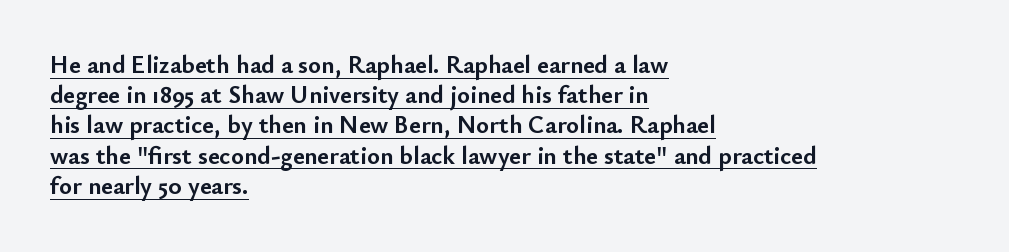
This sample is left-justified, so line endings fall wherever the words run out. Is the letter spacing exaggerated? No — it looks like the ordinary default. It's the straight-up-and-down kind of type. Underlining? Definitely there. Caption: bold face, heavy strokes.
